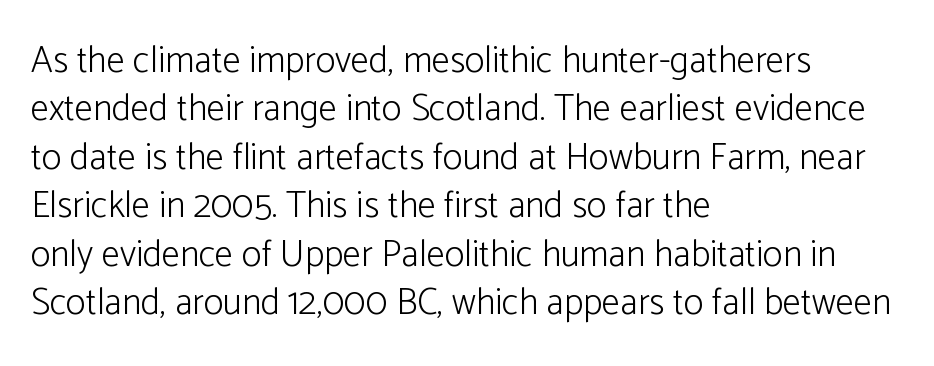
{"serif": "no", "italic": "no", "bold": "no", "weight": "light", "width": "normal", "stroke_contrast": "low", "x_height": "medium", "monospaced": "no", "underline": "no", "align": "left", "line_spacing": "normal", "line_spacing_ratio": 1.31, "letter_spacing": "normal", "letter_spacing_em": 0.0, "glyph_px": 37}
